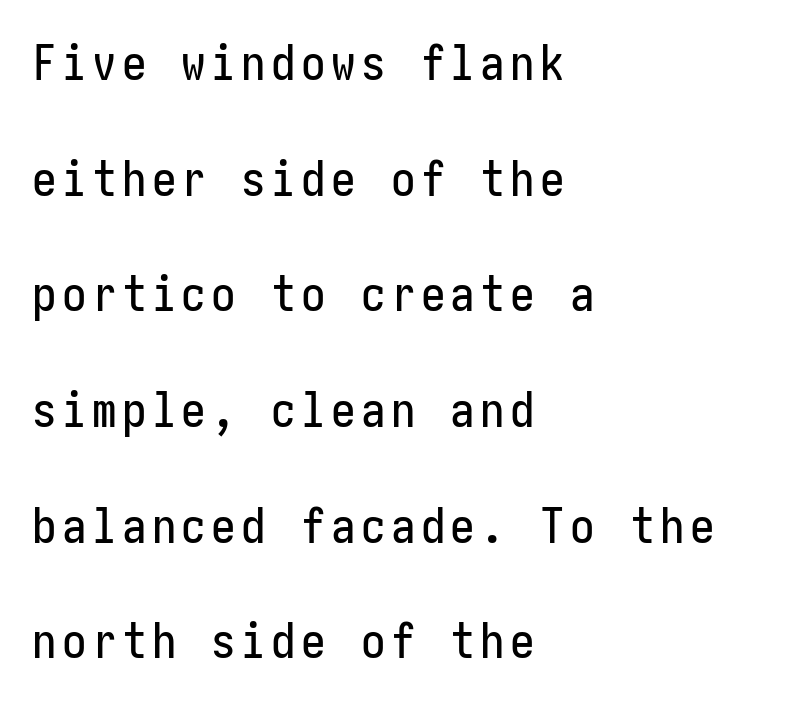
Q: Is the text italic (slanted)? A: No, it is upright.
Q: Is the typeface a serif or a sans-serif typeface? A: Sans-serif.
Q: Is the text underlined? A: No.
Q: How is the paragraph aligned? A: Left-aligned.
Q: Is the spacing between lines tight, normal or loose? A: Loose.
Q: Width (condensed, normal, or wide)? A: Condensed.
Q: Stroke contrast? A: Low.
Q: x-height? A: Medium.
